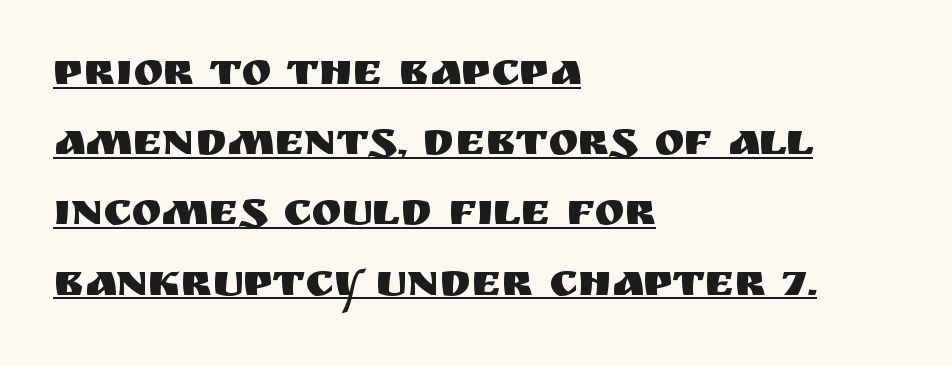
{"serif": "no", "italic": "no", "width": "normal", "stroke_contrast": "medium", "x_height": "large", "monospaced": "no", "underline": "yes", "align": "left", "line_spacing": "normal", "line_spacing_ratio": 1.56, "letter_spacing": "normal", "letter_spacing_em": 0.0, "glyph_px": 45}
